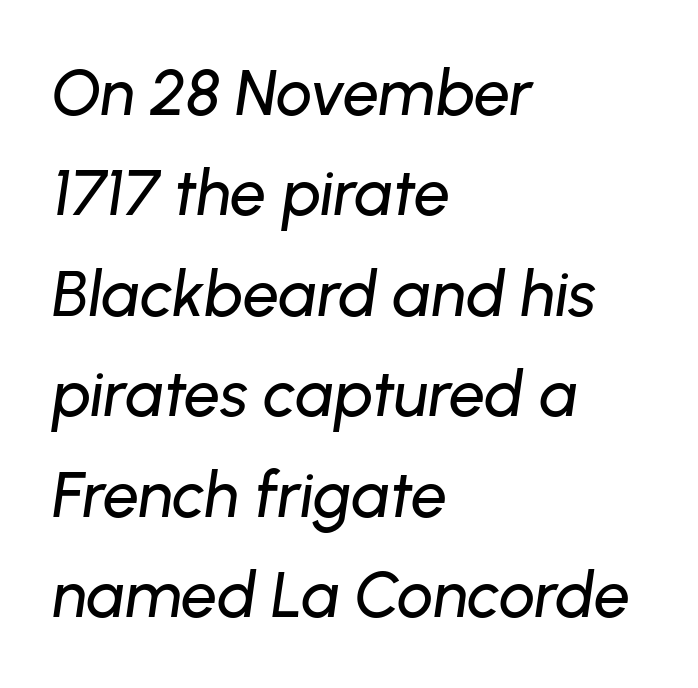
The image shows 64 px text type, italic (leaning right); set left-aligned, normal line spacing (1.57x), normal letter spacing, not underlined; low stroke contrast and a medium x-height.
